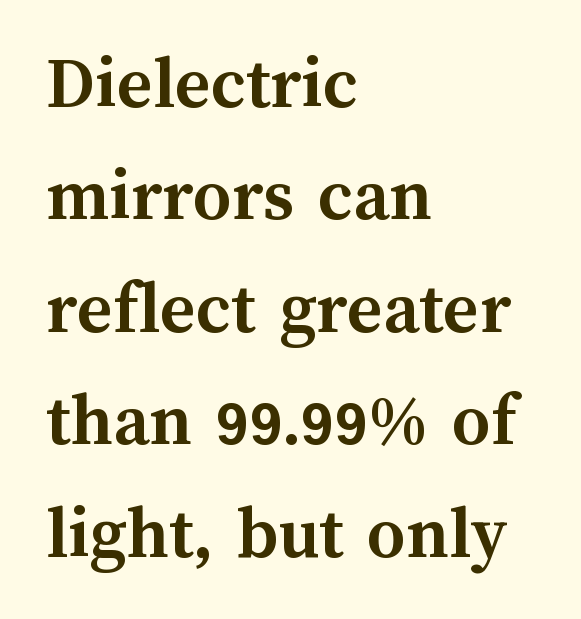
{"italic": "no", "bold": "yes", "weight": "semibold", "width": "normal", "stroke_contrast": "medium", "x_height": "medium", "monospaced": "no", "underline": "no", "align": "left", "line_spacing": "normal", "line_spacing_ratio": 1.48, "letter_spacing": "normal", "letter_spacing_em": 0.0, "glyph_px": 76}
